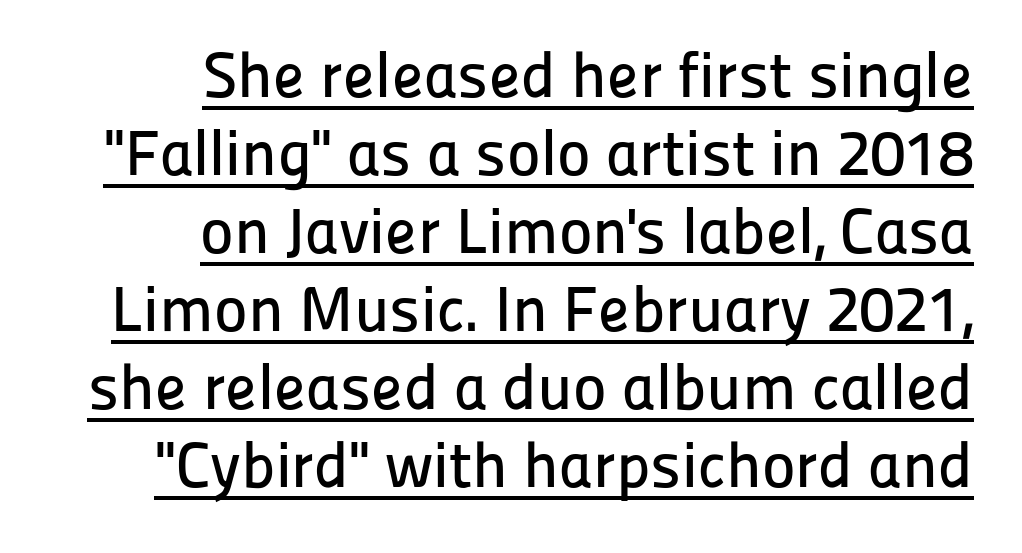
Layout note: lines flush right. Spacing verdict: proportional, widths tailored to each character. These lines are composed in type without serifs. Designer's note — italics off, roman on. Caption: standard tracking, unaltered.
